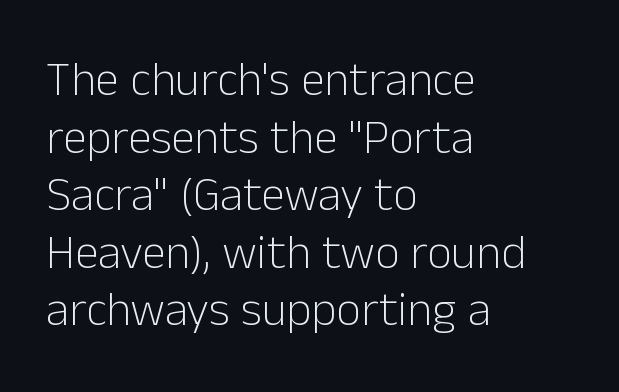
Q: Is the text bold? A: No.
Q: Is the text italic (slanted)? A: No, it is upright.
Q: Is the typeface a serif or a sans-serif typeface? A: Sans-serif.
Q: Is the text underlined? A: No.
Q: How is the paragraph aligned? A: Left-aligned.
Q: Is the spacing between letters normal or unusually wide? A: Normal.
Q: Width (condensed, normal, or wide)? A: Normal.
Q: Stroke contrast? A: Low.
Q: x-height? A: Medium.
Q: Monospaced? A: No.
